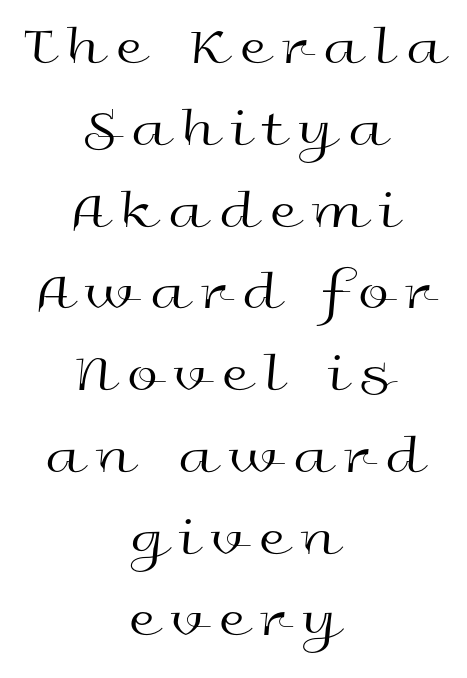
Proportional: the letters do not fall into vertical columns. Regarding leading, the lines here are spaced in the standard way. Vertical stems look standard width or narrower in stroke. The typesetter chose a symmetrical, centered arrangement here. The tracking reads as deliberately expanded to a designer's eye. The baseline area is clear.
